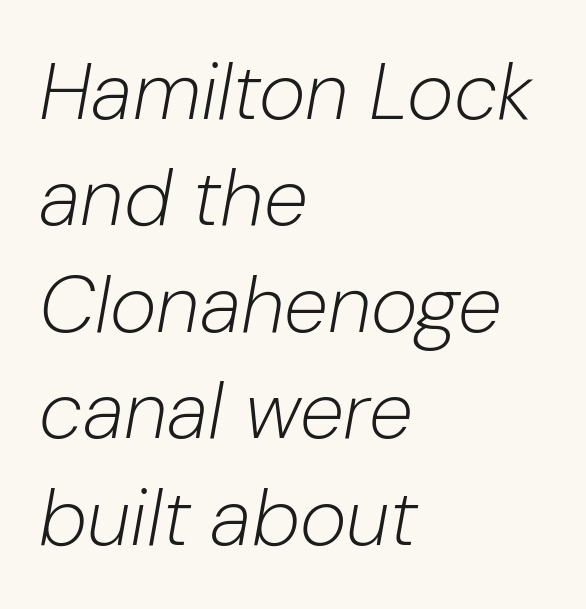
The image shows 80 px light type, italic (leaning right); set left-aligned, normal line spacing (1.33x), normal letter spacing, not underlined; low stroke contrast and a medium x-height.
